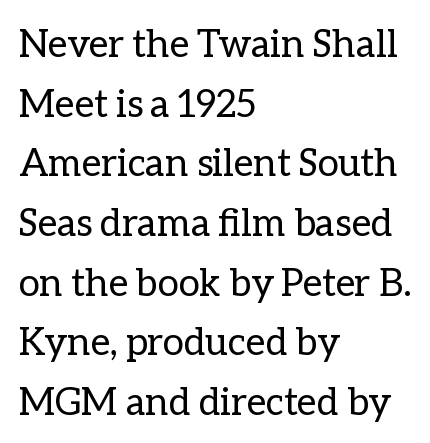
The face looks like a standard text weight, possibly lighter. Posture: vertical. A student would call this left alignment; a typographer would say flush left, rag right. The letters sit at their default tracking, neither squeezed nor spread. Rule under the text: the space is simply empty. The face used here is proportionally spaced, like ordinary book or web type.
